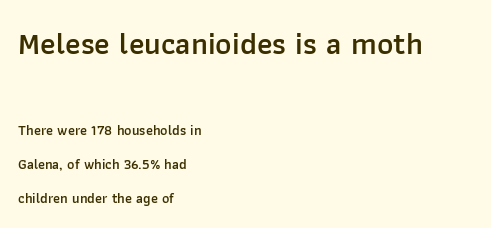
{"serif": "no", "italic": "no", "bold": "semi", "weight": "semibold", "width": "normal", "stroke_contrast": "low", "x_height": "medium", "monospaced": "no", "underline": "no", "align": "left", "line_spacing": "loose", "line_spacing_ratio": 2.42, "letter_spacing": "normal", "letter_spacing_em": 0.0, "larger_block": "first", "size_ratio": 2.21, "glyph_px": 31}
